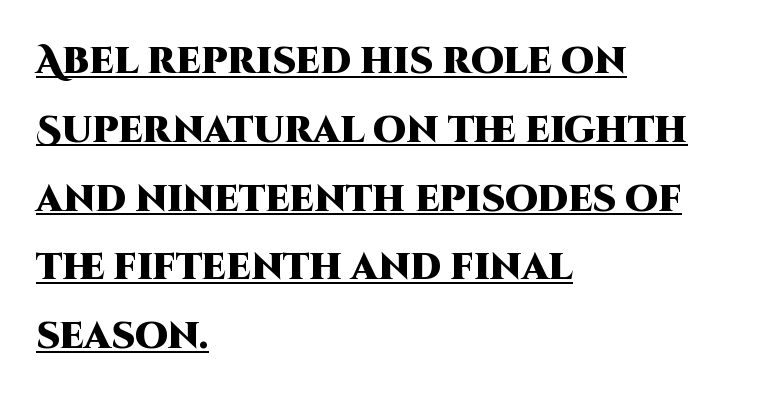
To sum up the face: it is a sans, with no serifs. Underline: present. A student would call this left alignment; a typographer would say flush left, rag right. This rendering leaves character spacing at its baseline value. You could not count columns in this text — the font is proportionally spaced.
